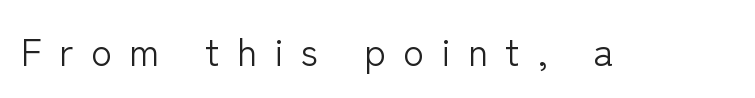
{"serif": "no", "italic": "no", "bold": "no", "weight": "light", "width": "normal", "stroke_contrast": "low", "x_height": "medium", "monospaced": "no", "underline": "no", "letter_spacing": "wide", "letter_spacing_em": 0.46, "glyph_px": 38}
